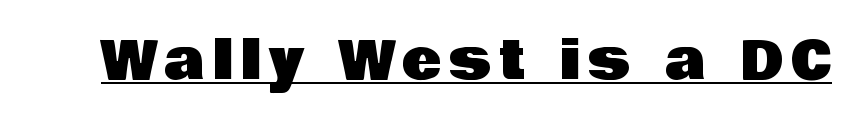
The image shows 53 px sans-serif type, upright; set underlined; low stroke contrast and a large x-height.
